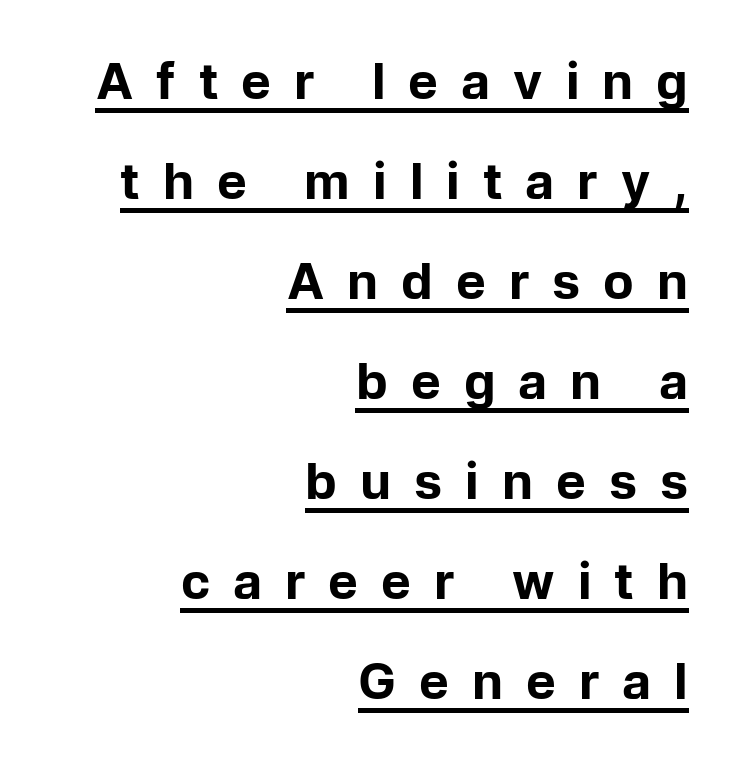
{"serif": "no", "italic": "no", "bold": "yes", "weight": "bold", "width": "normal", "stroke_contrast": "low", "x_height": "medium", "monospaced": "no", "underline": "yes", "align": "right", "line_spacing": "loose", "line_spacing_ratio": 2.0, "letter_spacing": "wide", "letter_spacing_em": 0.46, "glyph_px": 50}
